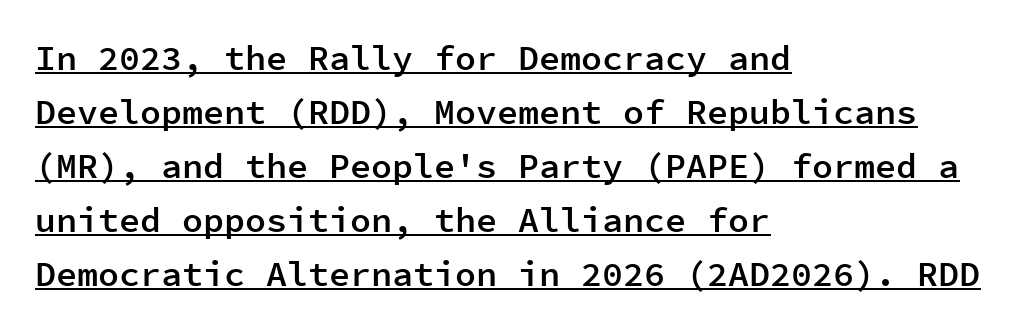
The passage shown has conventional tracking throughout. A continuous stroke trails under the words, as in a hyperlink. Casual observation: everything's shoved over to the left. A semibold gives these letters moderate extra thickness, short of bold. A normal amount of white space separates one row of letters from the next. Check where the strokes stop: nothing finishes them off — pure sans.
